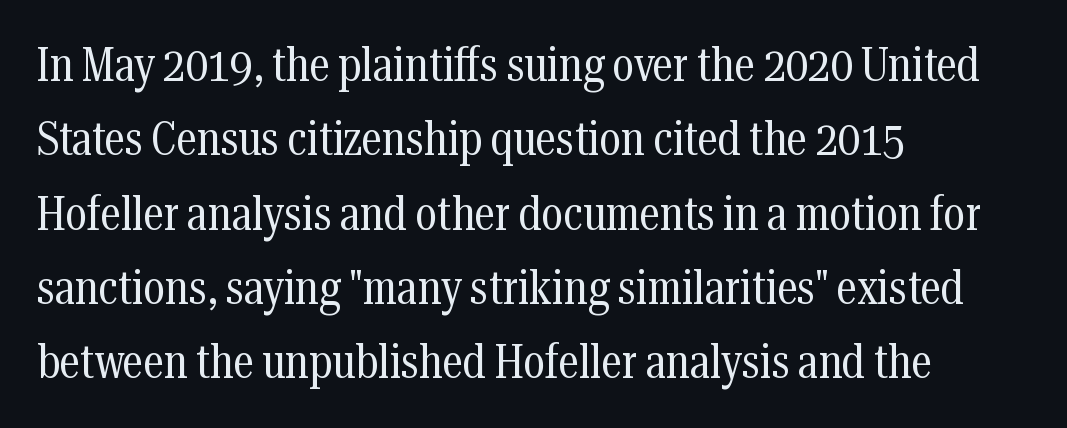
{"serif": "yes", "italic": "no", "bold": "no", "weight": "regular", "width": "condensed", "stroke_contrast": "medium", "x_height": "medium", "monospaced": "no", "underline": "no", "align": "left", "line_spacing": "normal", "line_spacing_ratio": 1.58, "letter_spacing": "normal", "letter_spacing_em": 0.0, "glyph_px": 47}
